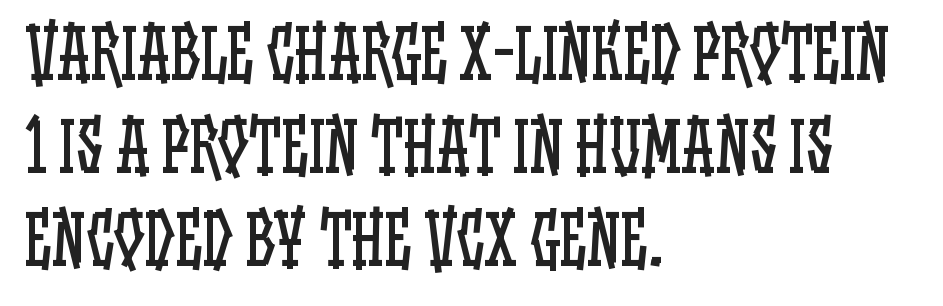
{"italic": "no", "bold": "no", "weight": "regular", "width": "condensed", "stroke_contrast": "low", "x_height": "large", "monospaced": "no", "underline": "no", "align": "left", "line_spacing": "normal", "line_spacing_ratio": 1.37, "letter_spacing": "normal", "letter_spacing_em": 0.0, "glyph_px": 68}
